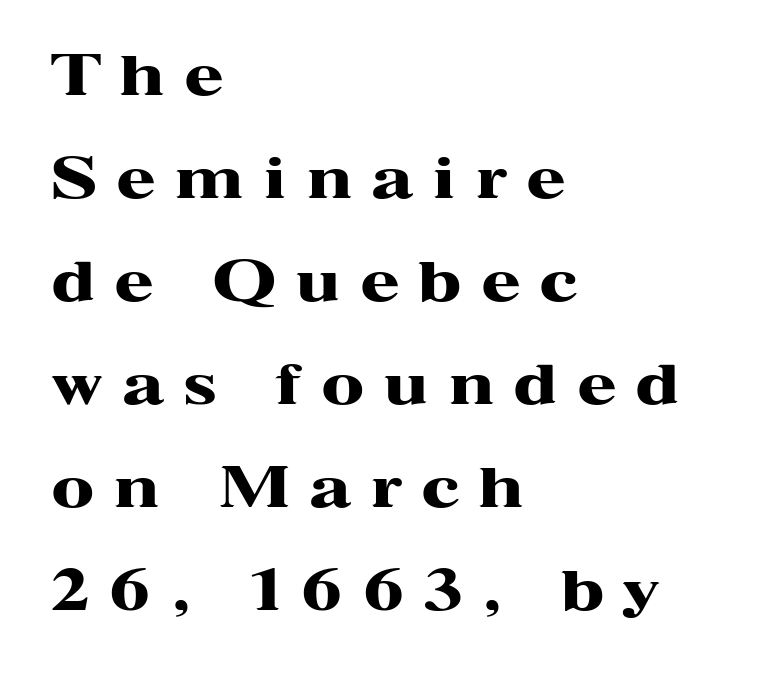
Tracking value appears strongly positive — letters spread wide. On the weight axis this lands at bold, roughly 700. A serif font was chosen for this passage. The passage shown is not underscored anywhere. The passage shown is typed in a proportional face where columns would drift. Alignment: flush left.
